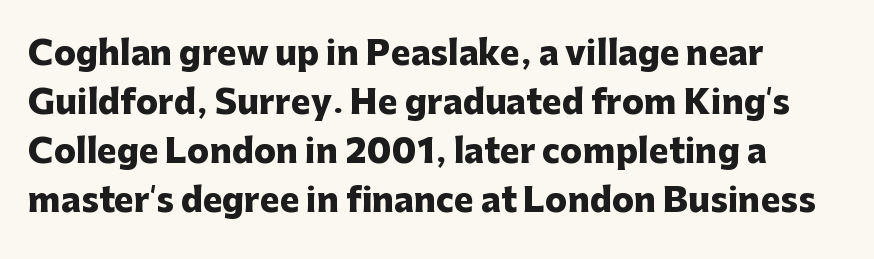
Note the varied advance widths — an 'i' is clearly narrower than an 'm'. Characters follow at the spacing the type designer built in. The vertical gap from one line to the next is medium. Does the type have serifs? No, each stem ends abruptly.
